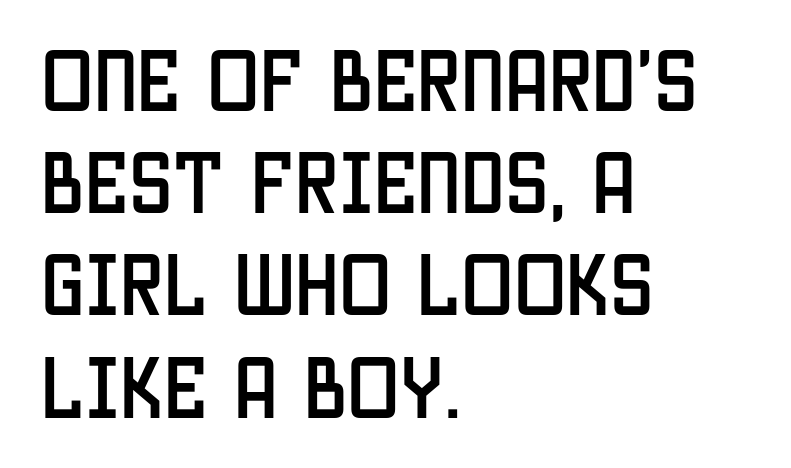
{"serif": "no", "italic": "no", "width": "condensed", "stroke_contrast": "low", "x_height": "large", "monospaced": "no", "underline": "no", "align": "left", "line_spacing": "normal", "line_spacing_ratio": 1.46, "letter_spacing": "normal", "letter_spacing_em": 0.0, "glyph_px": 70}
